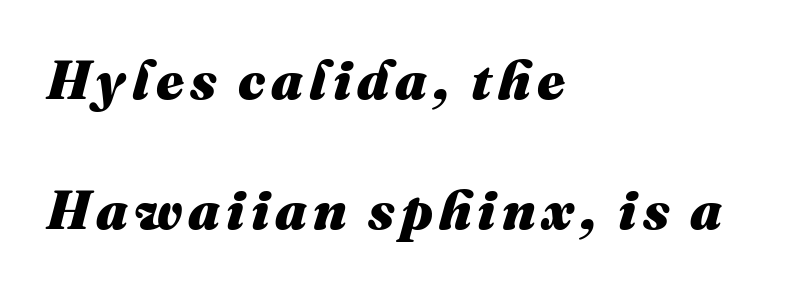
The typesetter chose a ragged-right arrangement here. In terms of leading, this rendering errs on the spacious side. Letters rest on an invisible, unmarked baseline. Weight: bold. Emphasis-style slanted type is in use.
